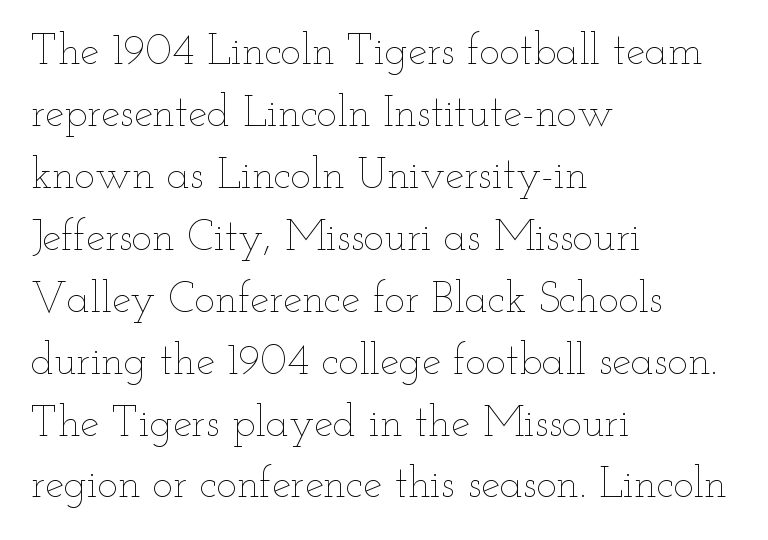
Q: Is the text bold? A: No.
Q: Is the text italic (slanted)? A: No, it is upright.
Q: Is the text underlined? A: No.
Q: How is the paragraph aligned? A: Left-aligned.
Q: Is the spacing between letters normal or unusually wide? A: Normal.
Q: Is the spacing between lines tight, normal or loose? A: Normal.
Q: Width (condensed, normal, or wide)? A: Wide.
Q: Stroke contrast? A: Low.
Q: x-height? A: Small.
Q: Monospaced? A: No.
